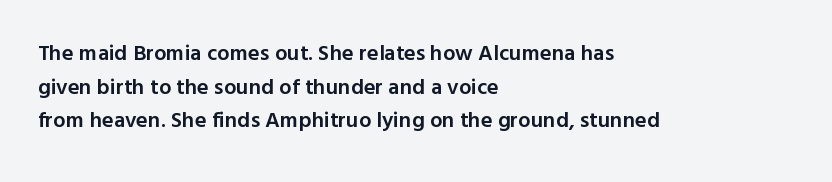
Every character sits straight up, as roman type does. Does extra space separate the letters? No, they use regular spacing. A somewhat darkened texture: the type is semibold rather than bold. A typesetter would call this leading conventional body-copy spacing.
